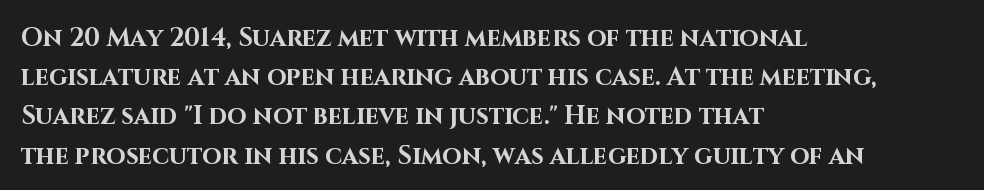
{"italic": "no", "bold": "yes", "underline": "no", "align": "left", "line_spacing": "normal", "line_spacing_ratio": 1.57, "letter_spacing": "normal", "letter_spacing_em": 0.0, "glyph_px": 25}
